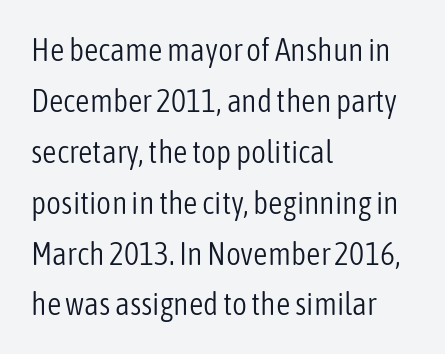
To sum up the face: it is a sans, with no serifs. These lines are set flush left with a ragged right edge. Between one letter and the next there's only the usual sliver of space. The typesetting does not lean heavy: it is not bold. Note the varied advance widths — an 'i' is clearly narrower than an 'm'. Ascenders rise straight up at ninety degrees.
